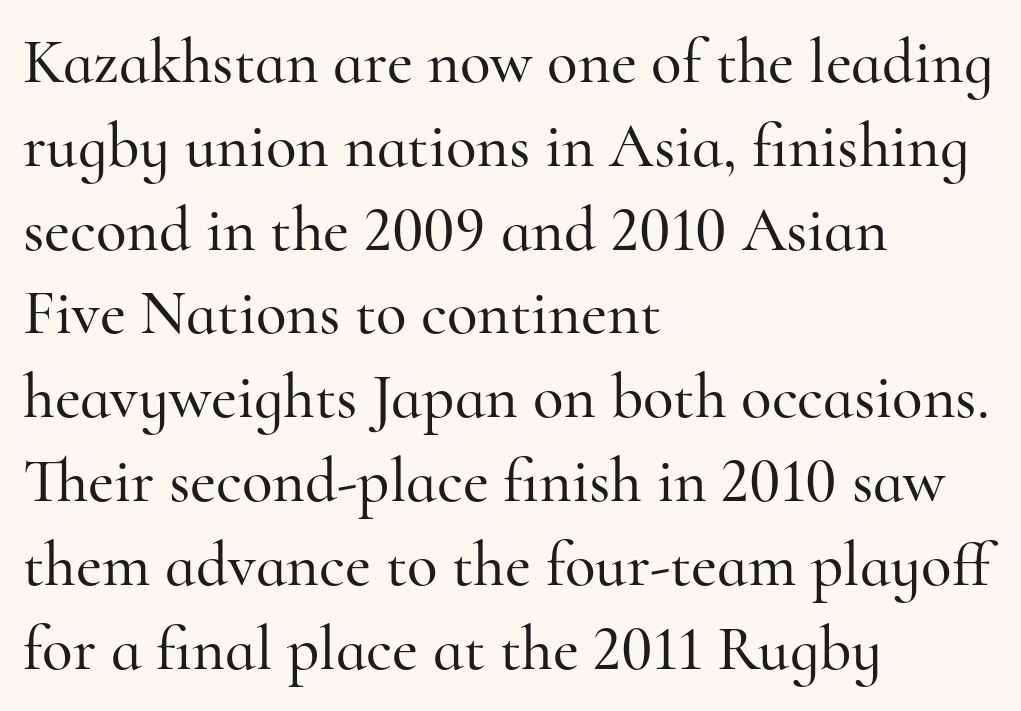
{"serif": "yes", "italic": "no", "width": "normal", "stroke_contrast": "high", "x_height": "small", "monospaced": "no", "underline": "no", "align": "left", "line_spacing": "normal", "line_spacing_ratio": 1.33, "letter_spacing": "normal", "letter_spacing_em": 0.0, "glyph_px": 63}
